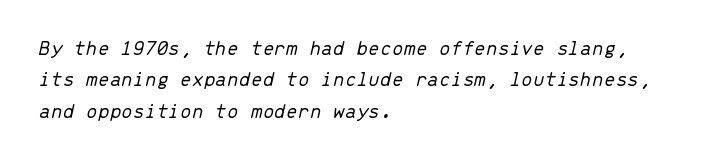
{"italic": "yes", "lean": "right", "slant_degrees": 13, "bold": "no", "underline": "no", "align": "left", "line_spacing": "normal", "line_spacing_ratio": 1.49, "letter_spacing": "normal", "letter_spacing_em": 0.0, "glyph_px": 21}
